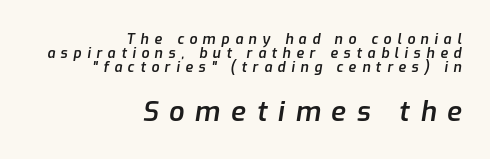
In terms of letterspacing, this is a distinctly airy, spread setting. Honestly, the rows look squashed on top of each other. Does the lettering tilt? It does — this is italic. The second block has been scaled up relative to the first. Is the block centered? No — it sits flush against the right margin.
